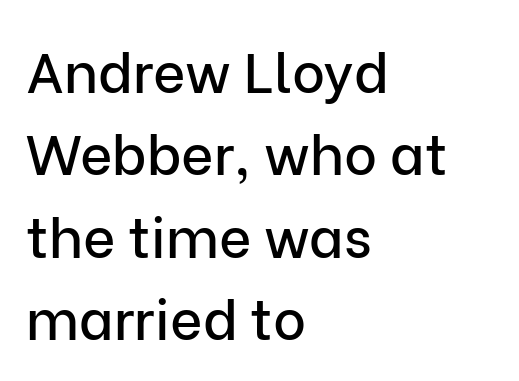
Q: Is the text italic (slanted)? A: No, it is upright.
Q: Is the typeface a serif or a sans-serif typeface? A: Sans-serif.
Q: Is the text underlined? A: No.
Q: How is the paragraph aligned? A: Left-aligned.
Q: Is the spacing between letters normal or unusually wide? A: Normal.
Q: Is the spacing between lines tight, normal or loose? A: Normal.
Q: Width (condensed, normal, or wide)? A: Normal.
Q: Stroke contrast? A: Low.
Q: x-height? A: Medium.
Q: Monospaced? A: No.
